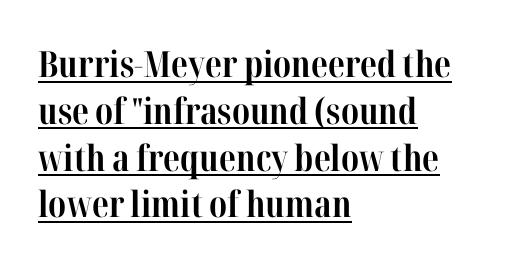
{"serif": "yes", "italic": "no", "bold": "yes", "weight": "bold", "width": "condensed", "stroke_contrast": "high", "x_height": "medium", "monospaced": "no", "underline": "yes", "align": "left", "line_spacing": "normal", "line_spacing_ratio": 1.3, "letter_spacing": "normal", "letter_spacing_em": 0.0, "glyph_px": 36}
